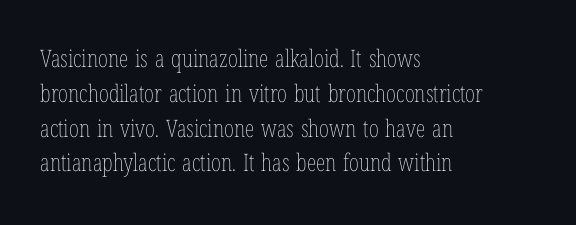
{"italic": "no", "bold": "no", "underline": "no", "align": "left", "line_spacing": "normal", "line_spacing_ratio": 1.45, "letter_spacing": "normal", "letter_spacing_em": 0.0, "glyph_px": 24}
